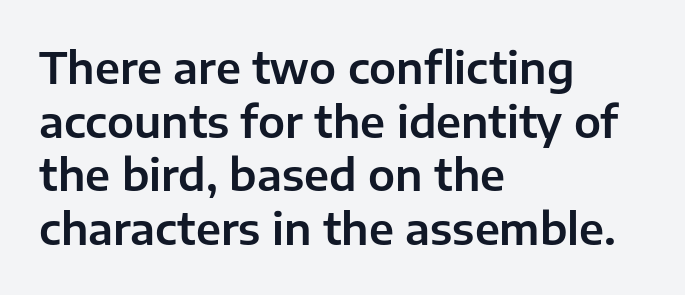
{"serif": "no", "italic": "no", "width": "normal", "stroke_contrast": "low", "x_height": "medium", "monospaced": "no", "underline": "no", "align": "left", "line_spacing": "normal", "line_spacing_ratio": 1.25, "letter_spacing": "normal", "letter_spacing_em": 0.0, "glyph_px": 43}
